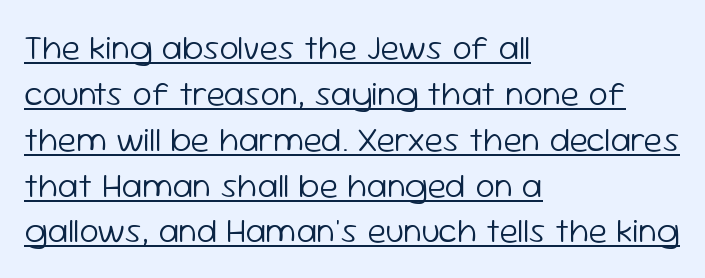
The image shows 35 px light sans-serif type, upright; set left-aligned, normal line spacing (1.31x), normal letter spacing, underlined; low stroke contrast and a medium x-height.
